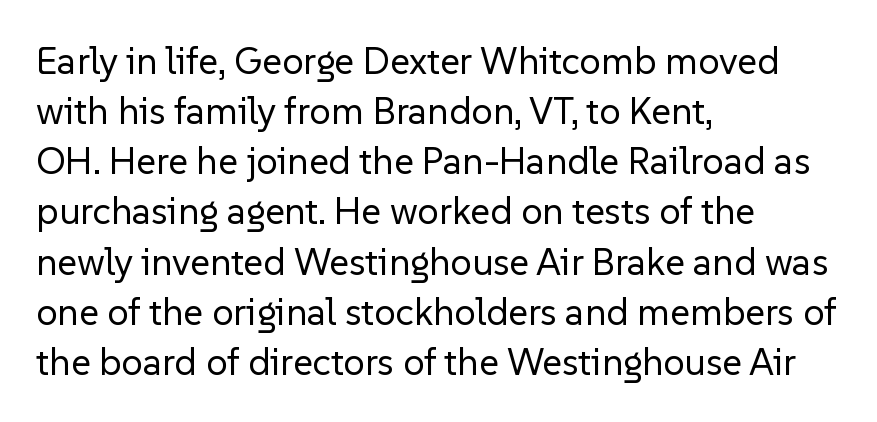
The image shows 38 px regular-weight sans-serif type, upright; set left-aligned, normal line spacing (1.32x), normal letter spacing, not underlined; low stroke contrast and a medium x-height.
